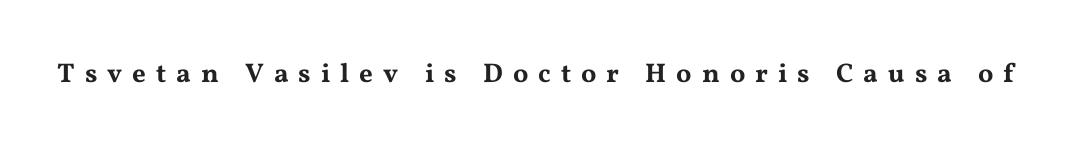
{"italic": "no", "underline": "no", "letter_spacing": "wide", "letter_spacing_em": 0.37, "glyph_px": 27}
